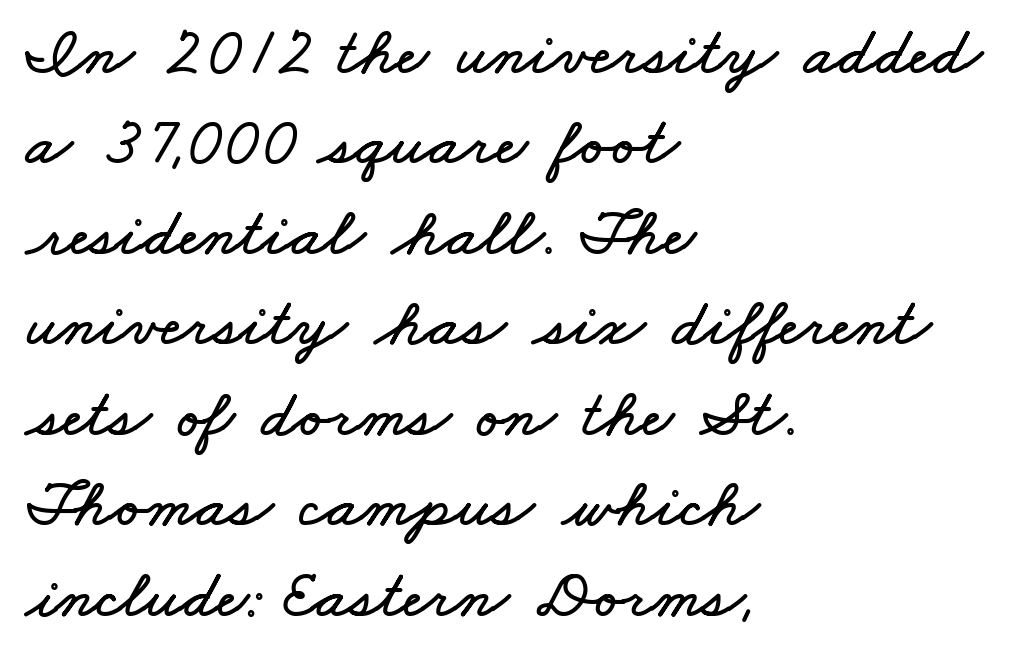
The image shows 68 px wide type; set left-aligned, normal line spacing (1.33x), normal letter spacing, not underlined; low stroke contrast and a small x-height.
